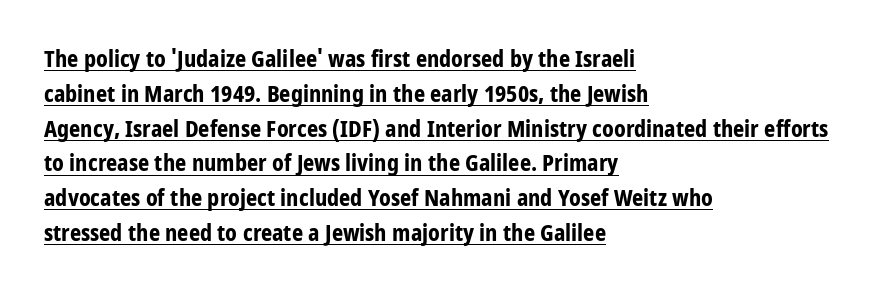
The lines are quadded left. Thick stems and heavy bowls — unmistakably bold. Between one letter and the next there's only the usual sliver of space. Looks like someone drew a line under every word here. Horizontal bands of white between lines are of average thickness.
